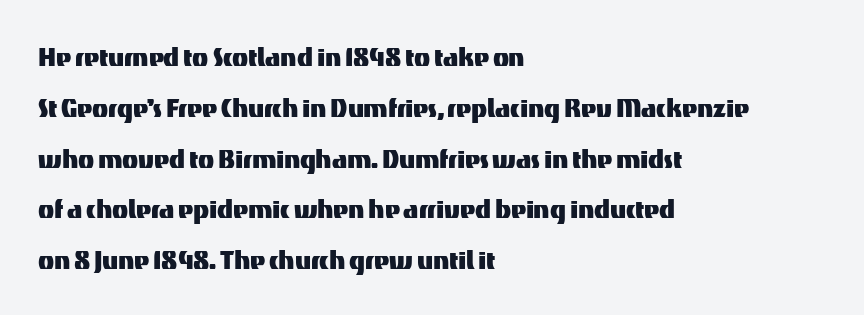
{"serif": "no", "italic": "no", "width": "normal", "stroke_contrast": "medium", "x_height": "medium", "monospaced": "no", "underline": "no", "align": "left", "line_spacing": "normal", "line_spacing_ratio": 1.54, "letter_spacing": "normal", "letter_spacing_em": 0.0, "glyph_px": 33}
